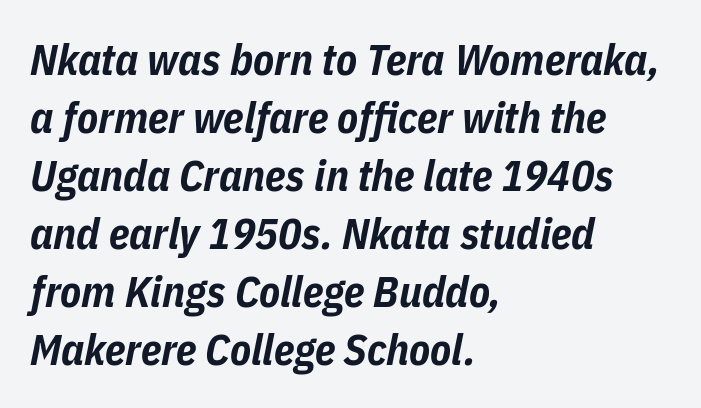
Q: Is the text bold? A: Yes.
Q: Is the text italic (slanted)? A: Yes, it leans right by about 11 degrees.
Q: Is the text underlined? A: No.
Q: How is the paragraph aligned? A: Left-aligned.
Q: Is the spacing between letters normal or unusually wide? A: Normal.
Q: Is the spacing between lines tight, normal or loose? A: Normal.
Q: Width (condensed, normal, or wide)? A: Condensed.
Q: Stroke contrast? A: Low.
Q: x-height? A: Medium.
Q: Monospaced? A: No.
